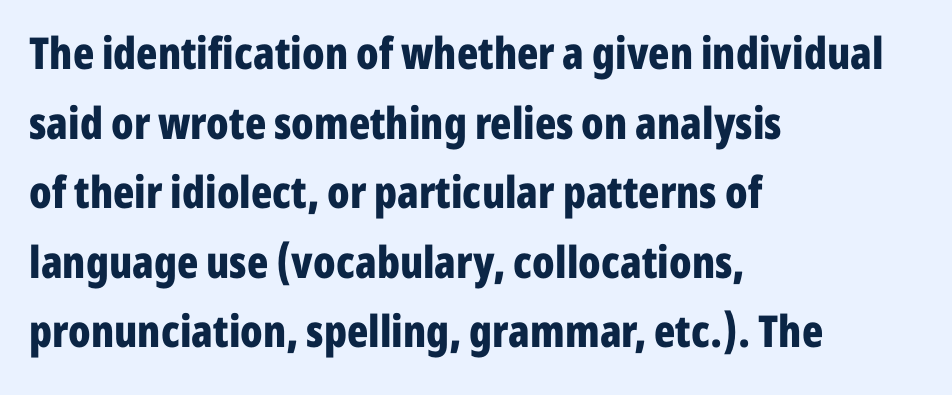
Q: Is the text bold? A: Yes.
Q: Is the text italic (slanted)? A: No, it is upright.
Q: Is the typeface a serif or a sans-serif typeface? A: Sans-serif.
Q: Is the text underlined? A: No.
Q: How is the paragraph aligned? A: Left-aligned.
Q: Is the spacing between letters normal or unusually wide? A: Normal.
Q: Is the spacing between lines tight, normal or loose? A: Normal.
Q: Width (condensed, normal, or wide)? A: Condensed.
Q: Stroke contrast? A: Low.
Q: x-height? A: Medium.
Q: Monospaced? A: No.
